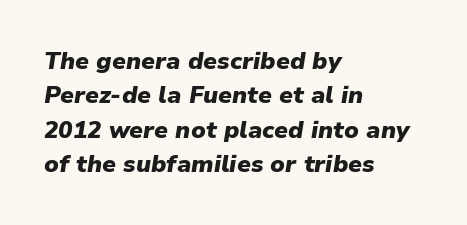
The image shows 24 px bold type, italic (leaning right); set left-aligned, normal line spacing (1.43x), normal letter spacing, not underlined.
